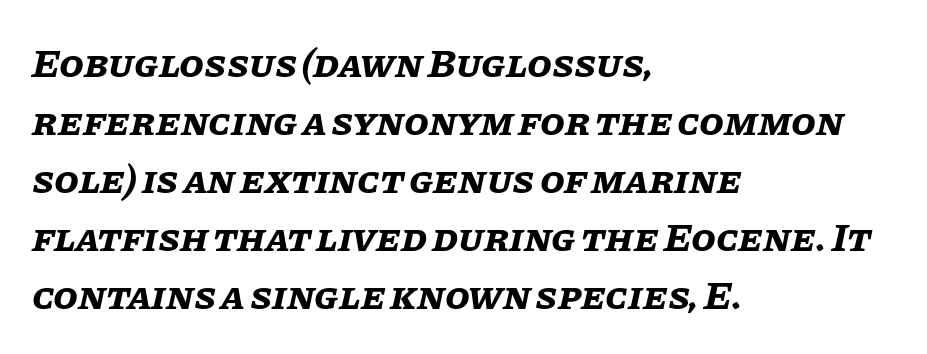
This sample is left-justified, so line endings fall wherever the words run out. Any mark beneath the type? The region is blank. Here the designer chose a conventional face with non-uniform glyph widths. Summary of vertical rhythm: regular, with standard interline spacing. The sample has been set heavy, in full bold. Honestly, the letter spacing is just normal — you wouldn't notice it.
